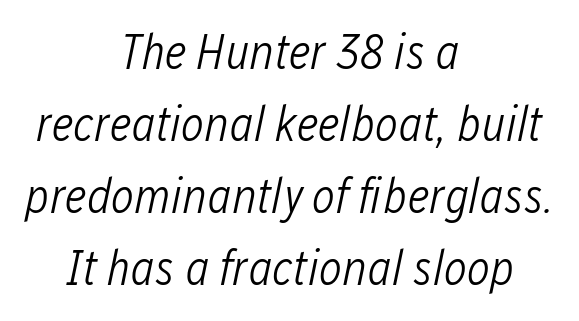
Q: Is the text bold? A: No.
Q: Is the text italic (slanted)? A: Yes, it leans right by about 12 degrees.
Q: Is the text underlined? A: No.
Q: How is the paragraph aligned? A: Centered.
Q: Is the spacing between letters normal or unusually wide? A: Normal.
Q: Is the spacing between lines tight, normal or loose? A: Normal.
Q: Width (condensed, normal, or wide)? A: Condensed.
Q: Stroke contrast? A: Low.
Q: x-height? A: Medium.
Q: Monospaced? A: No.
